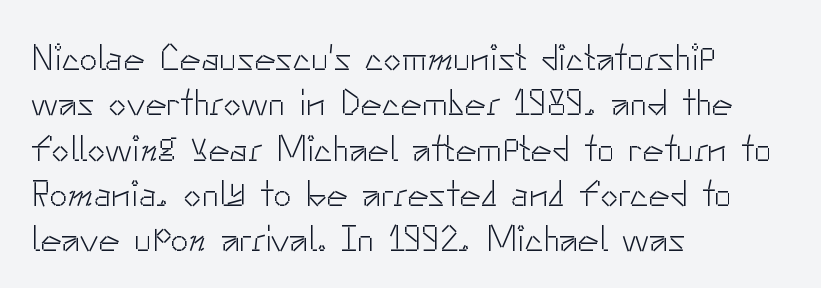
Whoever set this chose a conventional vertical rhythm. All the whitespace from short lines collects on the right. Is the letter spacing exaggerated? No — it looks like the ordinary default. Each letter keeps its own natural width here, so spacing adapts to shape. The zone under the glyphs is completely vacant.
